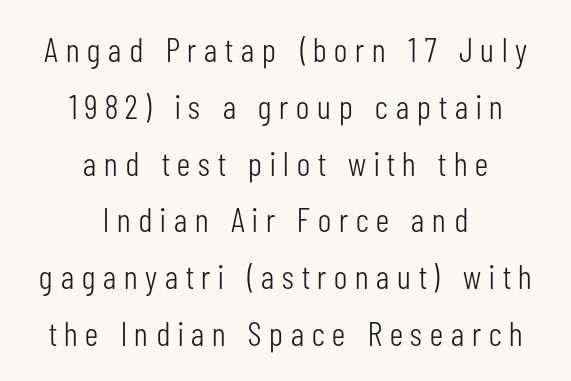
The image shows 34 px light, condensed sans-serif type, upright; set centered, normal line spacing (1.67x), unusually wide letter spacing (+0.23 em), not underlined; low stroke contrast and a medium x-height.
